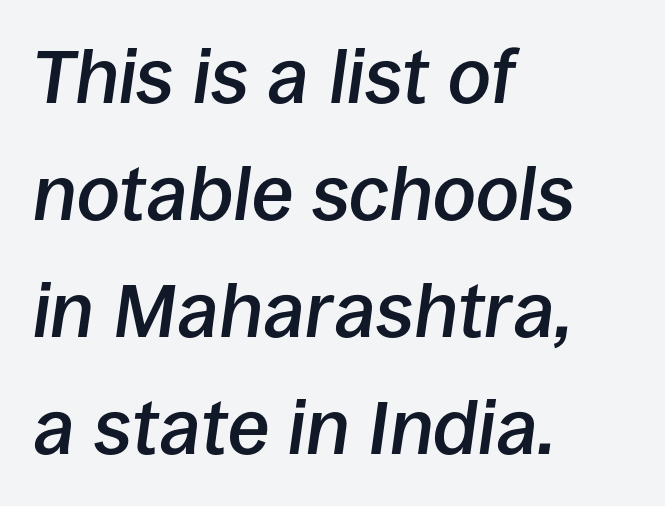
Q: Is the text bold? A: Semi-bold.
Q: Is the text italic (slanted)? A: Yes, it leans right by about 8 degrees.
Q: Is the text underlined? A: No.
Q: How is the paragraph aligned? A: Left-aligned.
Q: Is the spacing between letters normal or unusually wide? A: Normal.
Q: Is the spacing between lines tight, normal or loose? A: Normal.
Q: Width (condensed, normal, or wide)? A: Normal.
Q: Stroke contrast? A: Low.
Q: x-height? A: Large.
Q: Monospaced? A: No.
